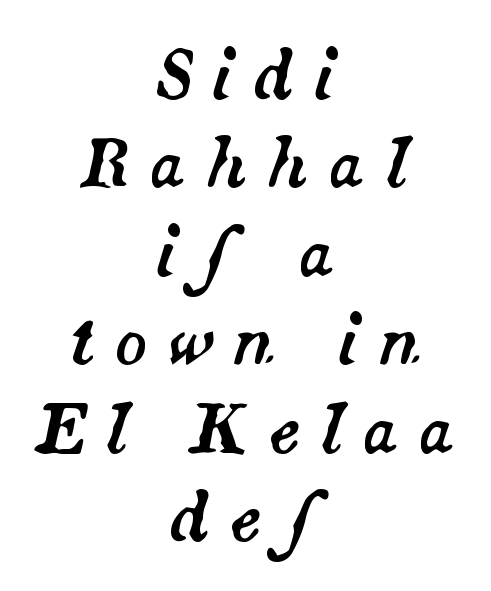
{"italic": "yes", "lean": "right", "slant_degrees": 14, "width": "normal", "stroke_contrast": "medium", "x_height": "small", "monospaced": "no", "underline": "no", "align": "center", "line_spacing": "normal", "line_spacing_ratio": 1.34, "letter_spacing": "wide", "letter_spacing_em": 0.3, "glyph_px": 66}
